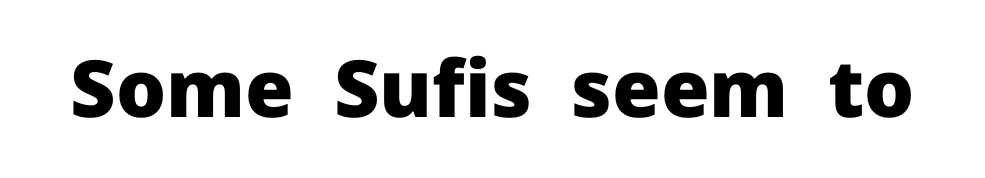
Q: Is the text bold? A: Yes.
Q: Is the text italic (slanted)? A: No, it is upright.
Q: Is the typeface a serif or a sans-serif typeface? A: Sans-serif.
Q: Is the text underlined? A: No.
Q: Is the spacing between letters normal or unusually wide? A: Normal.
Q: Width (condensed, normal, or wide)? A: Normal.
Q: Stroke contrast? A: Low.
Q: x-height? A: Medium.
Q: Monospaced? A: No.
